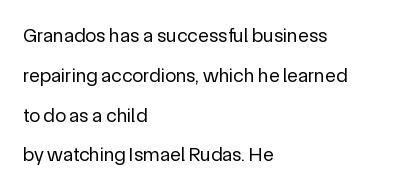
{"italic": "no", "bold": "no", "underline": "no", "align": "left", "line_spacing": "loose", "line_spacing_ratio": 1.99, "letter_spacing": "normal", "letter_spacing_em": 0.0, "glyph_px": 20}
